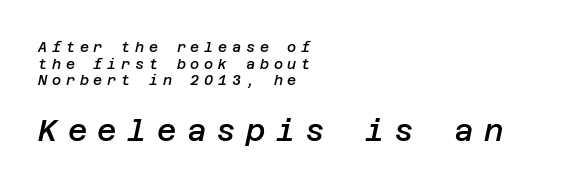
Every character sits at an angle, as italics do. The characters look somewhat weighty, a semibold short of true bold. Which chunk is bigger? The second one — the bottom block dwarfs the top. The passage shown has open, widely tracked lettering throughout. Decoration check: the copy has no underline.
